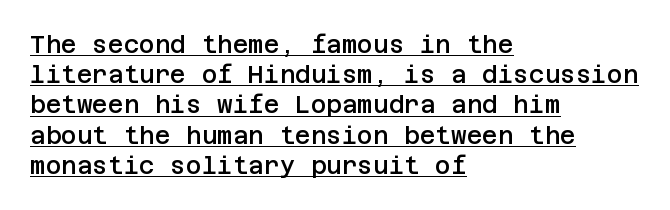
This is the regular roman posture of the typeface. Emphasis is given by a line drawn under the lettering. Quick note: interline space is typical. Line beginnings align vertically; line endings do not. Caption: semibold face, moderately heavy strokes.
